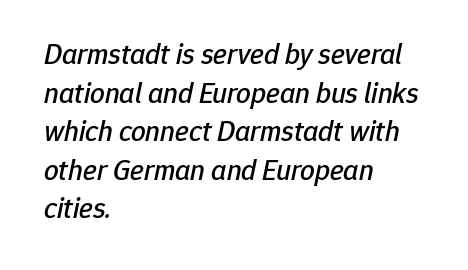
Q: Is the text italic (slanted)? A: Yes, it leans right by about 12 degrees.
Q: Is the text underlined? A: No.
Q: How is the paragraph aligned? A: Left-aligned.
Q: Is the spacing between letters normal or unusually wide? A: Normal.
Q: Is the spacing between lines tight, normal or loose? A: Normal.
Q: Width (condensed, normal, or wide)? A: Normal.
Q: Stroke contrast? A: Low.
Q: x-height? A: Medium.
Q: Monospaced? A: No.
